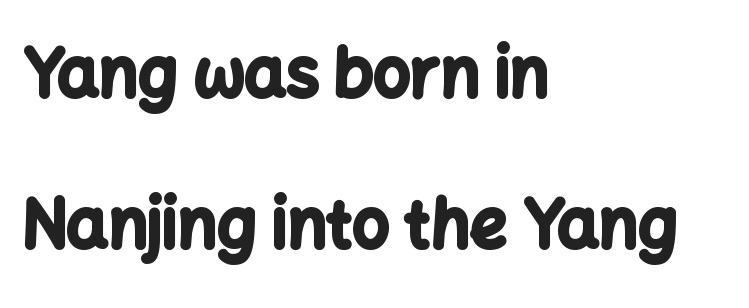
Q: Is the text bold? A: Yes.
Q: Is the text italic (slanted)? A: No, it is upright.
Q: Is the typeface a serif or a sans-serif typeface? A: Sans-serif.
Q: Is the text underlined? A: No.
Q: How is the paragraph aligned? A: Left-aligned.
Q: Is the spacing between letters normal or unusually wide? A: Normal.
Q: Is the spacing between lines tight, normal or loose? A: Loose.
Q: Width (condensed, normal, or wide)? A: Normal.
Q: Stroke contrast? A: Low.
Q: x-height? A: Medium.
Q: Monospaced? A: No.
